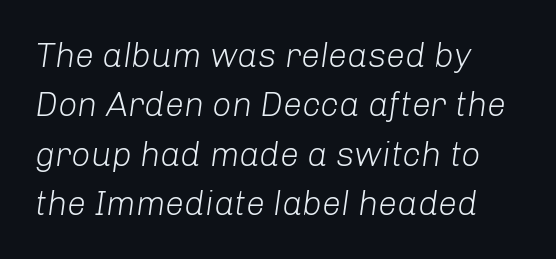
Horizontal bands of white between lines are of average thickness. This sample uses plain, unmodified letter spacing. Slanted lettering throughout. The specimen omits any rule beneath the text block's lines. The rendering anchors every line to the left-hand side. No extra ink here — the face is not bold.
